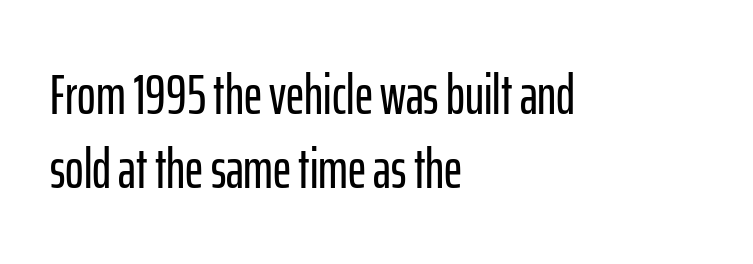
The image shows 56 px condensed sans-serif type, upright; set left-aligned, normal line spacing (1.33x), normal letter spacing, not underlined; low stroke contrast and a medium x-height.
